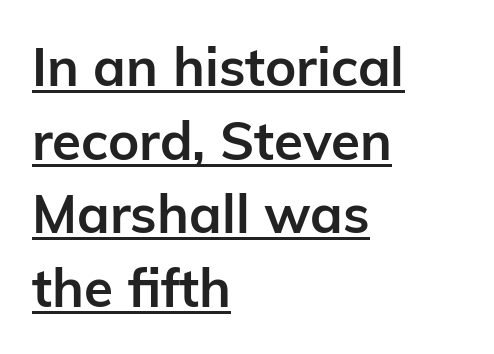
Q: Is the text bold? A: Yes.
Q: Is the text italic (slanted)? A: No, it is upright.
Q: Is the typeface a serif or a sans-serif typeface? A: Sans-serif.
Q: Is the text underlined? A: Yes.
Q: How is the paragraph aligned? A: Left-aligned.
Q: Is the spacing between letters normal or unusually wide? A: Normal.
Q: Is the spacing between lines tight, normal or loose? A: Normal.
Q: Width (condensed, normal, or wide)? A: Normal.
Q: Stroke contrast? A: Low.
Q: x-height? A: Medium.
Q: Monospaced? A: No.
